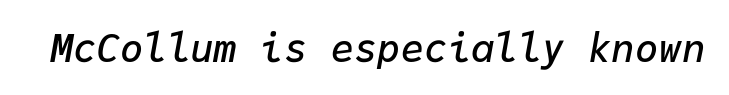
Summary of weight: moderately heavy, a semibold. This is oblique type, the kind used for emphasis or titles. The passage shown has conventional tracking throughout. Nobody drew a line under any word here.
